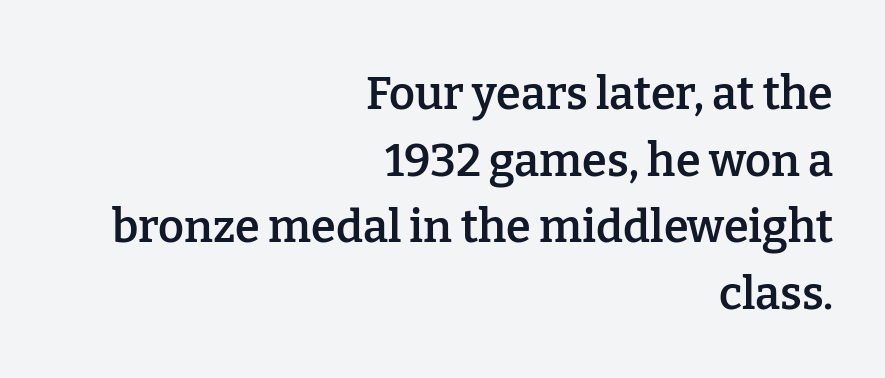
Q: Is the text bold? A: Semi-bold.
Q: Is the text italic (slanted)? A: No, it is upright.
Q: Is the typeface a serif or a sans-serif typeface? A: Serif.
Q: Is the text underlined? A: No.
Q: How is the paragraph aligned? A: Right-aligned.
Q: Is the spacing between letters normal or unusually wide? A: Normal.
Q: Is the spacing between lines tight, normal or loose? A: Normal.
Q: Width (condensed, normal, or wide)? A: Normal.
Q: Stroke contrast? A: Low.
Q: x-height? A: Medium.
Q: Monospaced? A: No.
